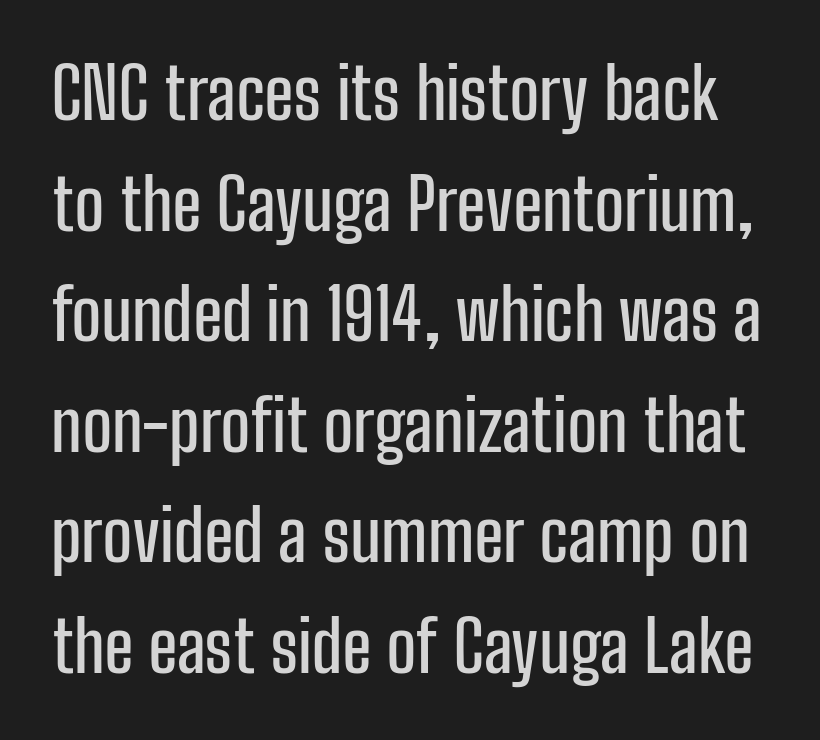
The image shows 70 px condensed sans-serif type, upright; set normal line spacing (1.58x), normal letter spacing, not underlined; low stroke contrast and a medium x-height.
